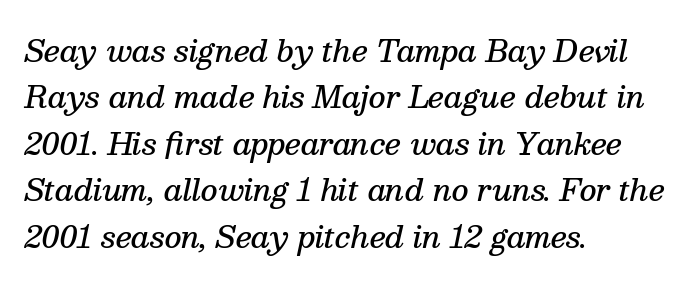
Words float on clear page, feet unadorned. Notice the strokes are somewhat thickened but not fully heavy: this is a semibold. The letters are slanted; this is an italic face. The gaps between neighbouring characters are ordinary and unremarkable. Looks like regular typesetting: each glyph gets only the width it needs. Type style note: has serifs.
